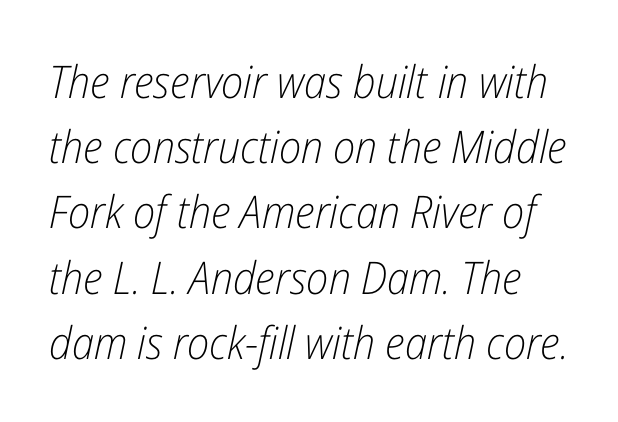
Q: Is the text bold? A: No.
Q: Is the text italic (slanted)? A: Yes, it leans right by about 12 degrees.
Q: Is the text underlined? A: No.
Q: Is the spacing between letters normal or unusually wide? A: Normal.
Q: Is the spacing between lines tight, normal or loose? A: Normal.
Q: Width (condensed, normal, or wide)? A: Condensed.
Q: Stroke contrast? A: Low.
Q: x-height? A: Medium.
Q: Monospaced? A: No.
